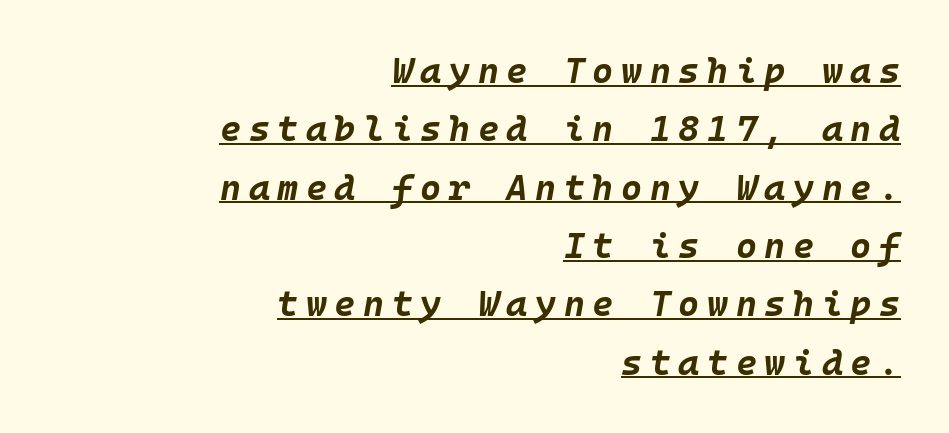
{"italic": "yes", "lean": "right", "slant_degrees": 10, "bold": "yes", "weight": "bold", "width": "normal", "stroke_contrast": "low", "x_height": "large", "monospaced": "yes", "underline": "yes", "align": "right", "line_spacing": "normal", "line_spacing_ratio": 1.62, "letter_spacing": "wide", "letter_spacing_em": 0.21, "glyph_px": 36}
